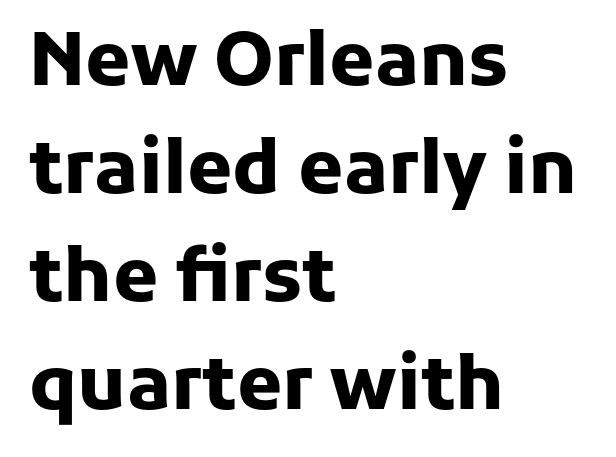
Descenders are the only things crossing below the line. Check where the strokes stop: nothing finishes them off — pure sans. Every character sits straight up, as roman type does. Students, this is bold: see how much ink each stroke carries. Each letter keeps its own natural width here, so spacing adapts to shape. The vertical gap from one line to the next is medium.
